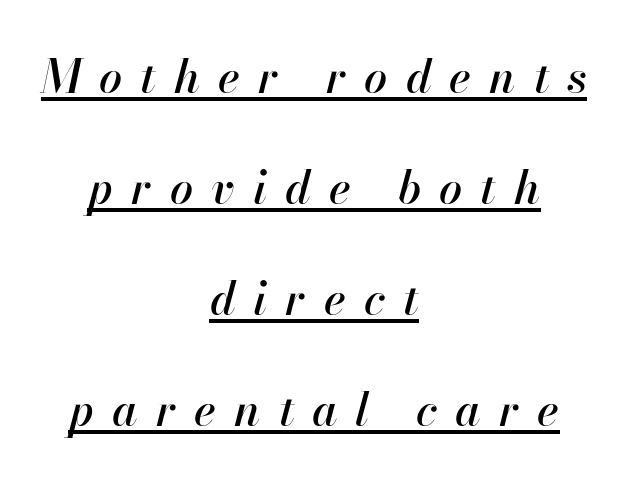
Q: Is the text italic (slanted)? A: Yes, it leans right by about 13 degrees.
Q: Is the text underlined? A: Yes.
Q: How is the paragraph aligned? A: Centered.
Q: Is the spacing between letters normal or unusually wide? A: Unusually wide.
Q: Is the spacing between lines tight, normal or loose? A: Loose.
Q: Width (condensed, normal, or wide)? A: Normal.
Q: Stroke contrast? A: High.
Q: x-height? A: Small.
Q: Monospaced? A: No.
